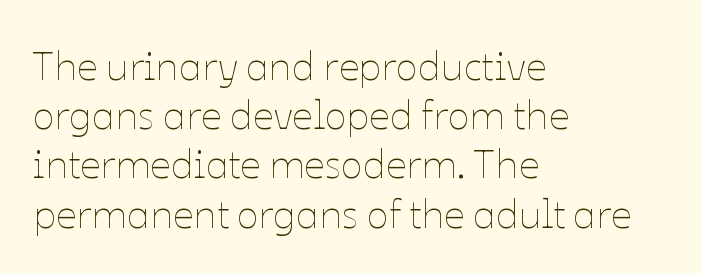
The image shows 41 px thin type, upright; set left-aligned, line spacing 1.2x, normal letter spacing, not underlined; low stroke contrast and a medium x-height.
